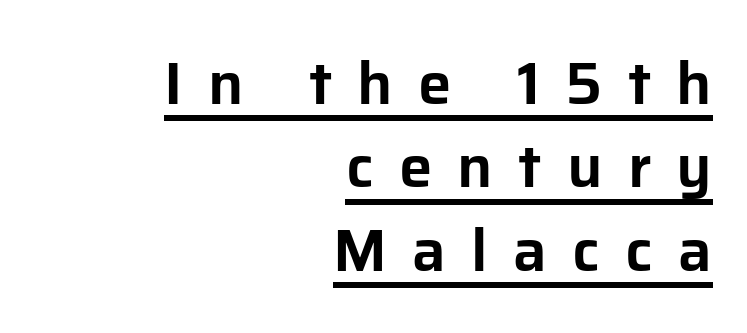
Stroke terminals: plain, sans-serif. The letters stand straight up with perfectly vertical stems. Between one letter and the next there's a generous, obvious gap. The specimen includes a rule beneath the text block's lines.
